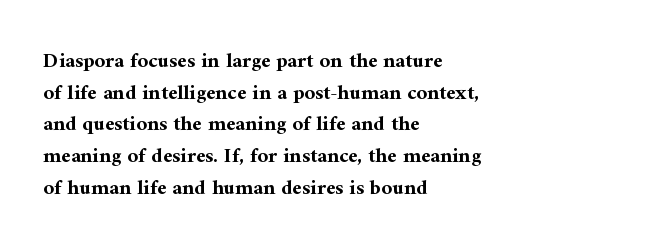
{"italic": "no", "bold": "yes", "underline": "no", "align": "left", "line_spacing": "normal", "line_spacing_ratio": 1.51, "letter_spacing": "normal", "letter_spacing_em": 0.0, "glyph_px": 21}
